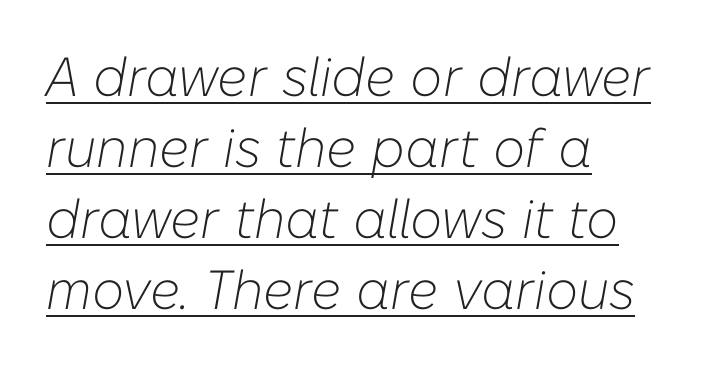
The image shows 55 px light type, italic (leaning right); set left-aligned, normal line spacing (1.29x), normal letter spacing, underlined; low stroke contrast and a medium x-height.
